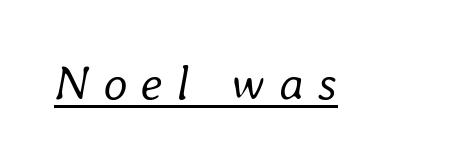
The image shows 48 px regular-weight type, italic (leaning right); set unusually wide letter spacing (+0.29 em), underlined; low stroke contrast and a medium x-height.
